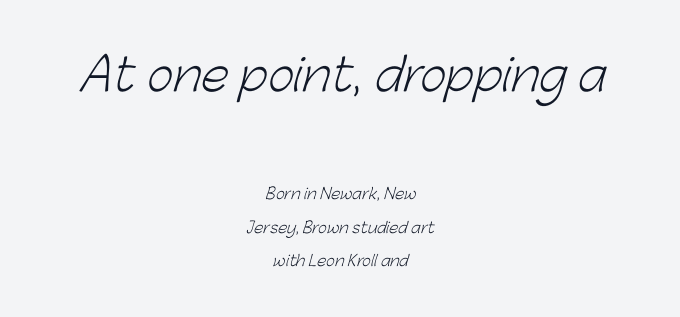
Teacher's note: observe the equal gaps on both sides — that is centered alignment. Each row of text sits above clean, open space. Typesetter's note — upper block bumped up in size, lower block left smaller. Varying glyph widths throughout — classic text-font behaviour.
